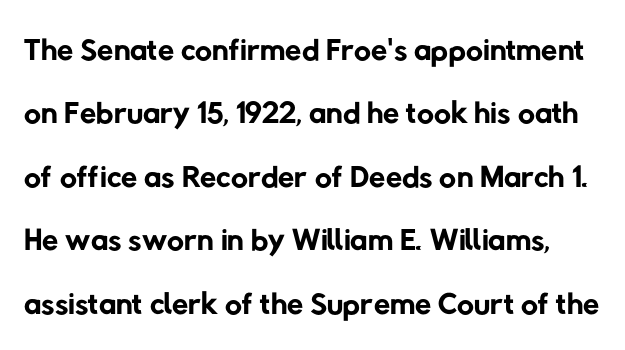
{"serif": "no", "bold": "no", "weight": "regular", "width": "normal", "stroke_contrast": "low", "x_height": "medium", "monospaced": "no", "underline": "no", "line_spacing": "normal", "line_spacing_ratio": 1.35, "letter_spacing": "normal", "letter_spacing_em": 0.0, "glyph_px": 47}
